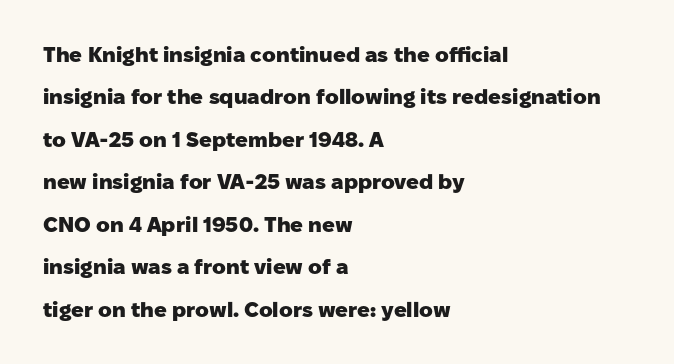
Q: Is the text bold? A: Yes.
Q: Is the text italic (slanted)? A: No, it is upright.
Q: Is the text underlined? A: No.
Q: How is the paragraph aligned? A: Left-aligned.
Q: Is the spacing between letters normal or unusually wide? A: Normal.
Q: Is the spacing between lines tight, normal or loose? A: Loose.
